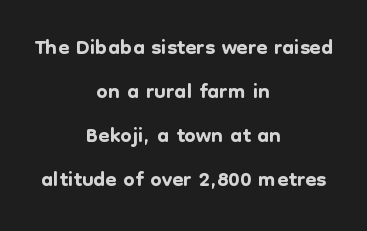
Is the letter spacing exaggerated? No — it looks like the ordinary default. The lines sit at an ordinary, default distance from one another. The type family on display is of the sans-serif kind. Clear beneath every line of the passage. Rendered with straight, roman letterforms.
